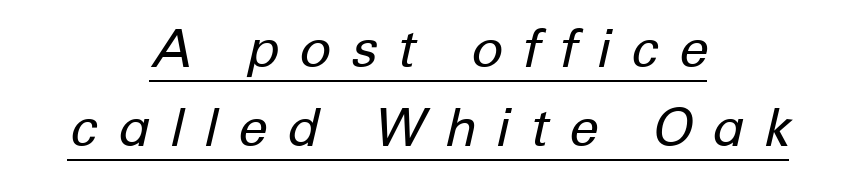
Q: Is the text bold? A: No.
Q: Is the text italic (slanted)? A: Yes, it leans right by about 12 degrees.
Q: Is the text underlined? A: Yes.
Q: How is the paragraph aligned? A: Centered.
Q: Is the spacing between letters normal or unusually wide? A: Unusually wide.
Q: Is the spacing between lines tight, normal or loose? A: Normal.
Q: Width (condensed, normal, or wide)? A: Normal.
Q: Stroke contrast? A: Low.
Q: x-height? A: Medium.
Q: Monospaced? A: No.
